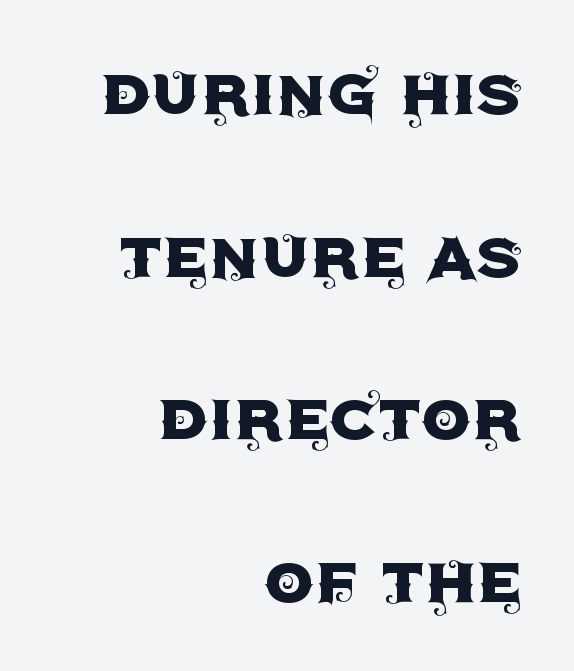
The image shows 79 px sans-serif type, upright; set right-aligned, loose line spacing (2.06x), normal letter spacing, not underlined; a large x-height.
